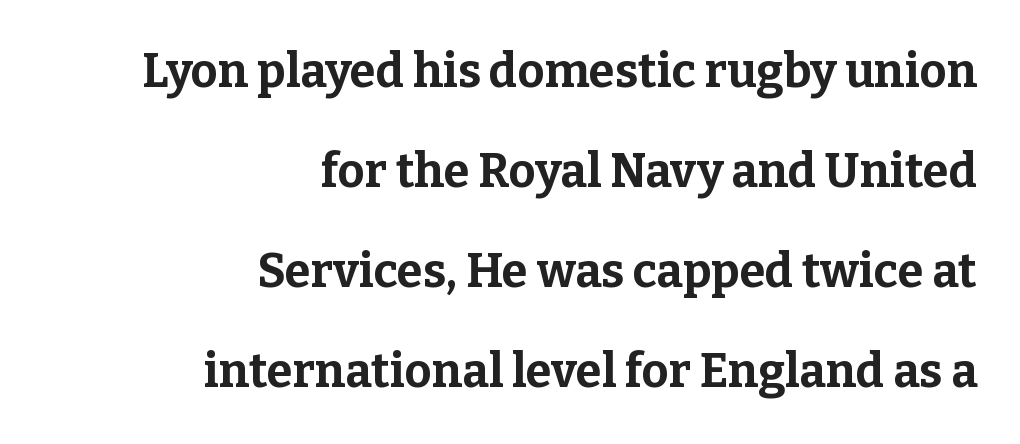
{"serif": "yes", "italic": "no", "bold": "yes", "weight": "bold", "width": "normal", "stroke_contrast": "low", "x_height": "medium", "monospaced": "no", "underline": "no", "align": "right", "line_spacing": "loose", "line_spacing_ratio": 2.13, "letter_spacing": "normal", "letter_spacing_em": 0.0, "glyph_px": 47}
